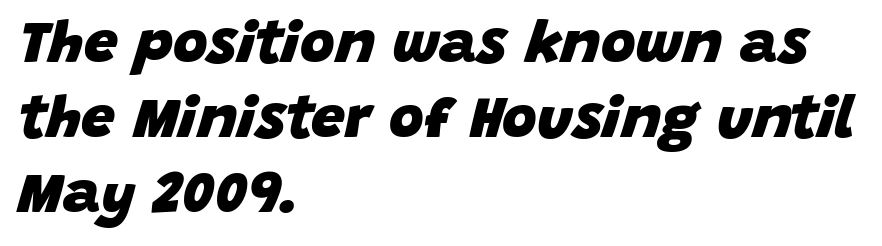
If you drew a ruler down the left edge, every line would touch it. Tracking here is standard; glyphs follow each other at the usual distance. The whole block is typeset with a tilt. The strip under each line holds only bare page.
